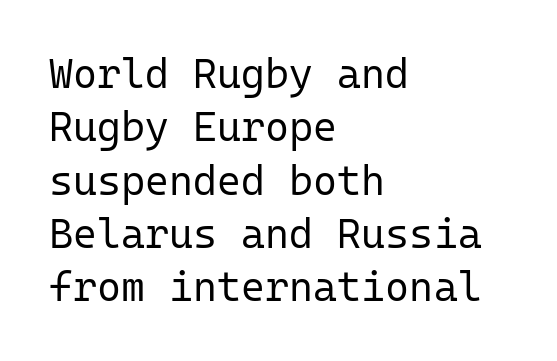
Q: Is the text bold? A: No.
Q: Is the text italic (slanted)? A: No, it is upright.
Q: Is the typeface a serif or a sans-serif typeface? A: Sans-serif.
Q: Is the text underlined? A: No.
Q: How is the paragraph aligned? A: Left-aligned.
Q: Is the spacing between letters normal or unusually wide? A: Normal.
Q: Is the spacing between lines tight, normal or loose? A: Normal.
Q: Width (condensed, normal, or wide)? A: Normal.
Q: Stroke contrast? A: Low.
Q: x-height? A: Medium.
Q: Monospaced? A: Yes.
